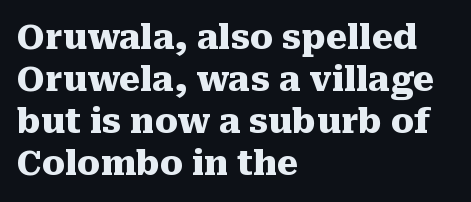
{"serif": "yes", "italic": "no", "bold": "yes", "weight": "heavy", "width": "normal", "stroke_contrast": "medium", "x_height": "medium", "monospaced": "no", "underline": "no", "align": "left", "line_spacing_ratio": 1.24, "letter_spacing": "normal", "letter_spacing_em": 0.0, "glyph_px": 34}
